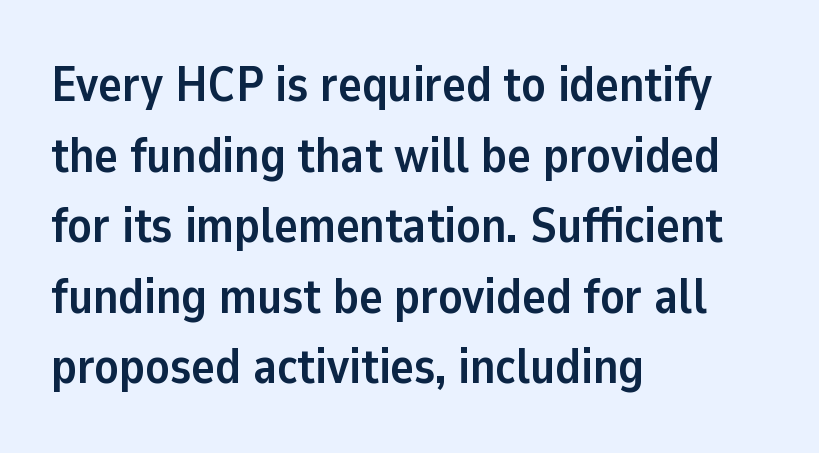
{"serif": "no", "italic": "no", "bold": "yes", "weight": "semibold", "width": "normal", "stroke_contrast": "low", "x_height": "medium", "monospaced": "no", "underline": "no", "align": "left", "line_spacing": "normal", "line_spacing_ratio": 1.44, "letter_spacing": "normal", "letter_spacing_em": 0.0, "glyph_px": 49}
